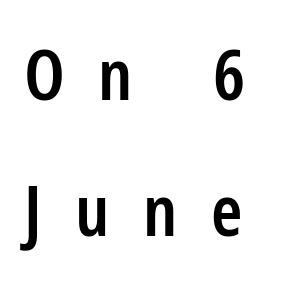
The image shows 71 px semibold, condensed sans-serif type, upright; set left-aligned, loose line spacing (1.91x), unusually wide letter spacing (+0.47 em), not underlined; low stroke contrast and a medium x-height.
